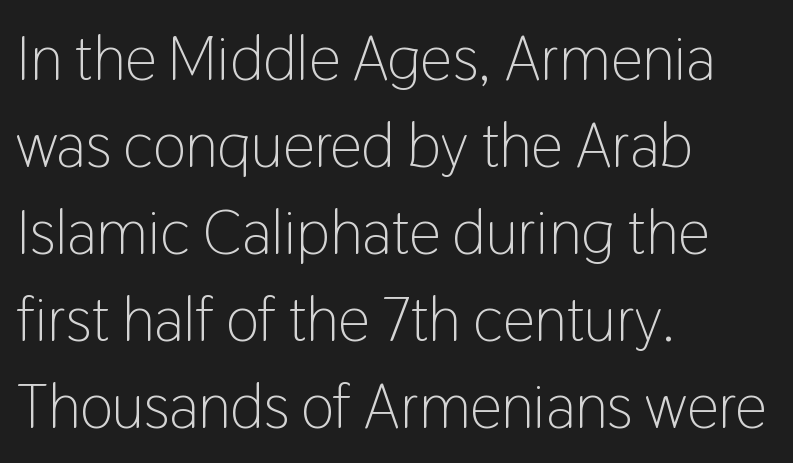
Q: Is the text bold? A: No.
Q: Is the text italic (slanted)? A: No, it is upright.
Q: Is the typeface a serif or a sans-serif typeface? A: Sans-serif.
Q: Is the text underlined? A: No.
Q: How is the paragraph aligned? A: Left-aligned.
Q: Is the spacing between letters normal or unusually wide? A: Normal.
Q: Is the spacing between lines tight, normal or loose? A: Normal.
Q: Width (condensed, normal, or wide)? A: Condensed.
Q: Stroke contrast? A: Low.
Q: x-height? A: Medium.
Q: Monospaced? A: No.
